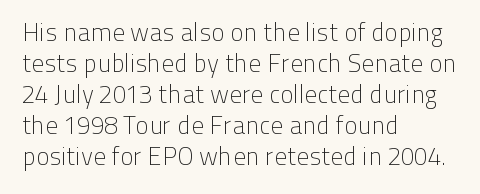
The image shows 25 px text type, upright; set left-aligned, line spacing 1.24x, normal letter spacing, not underlined.
